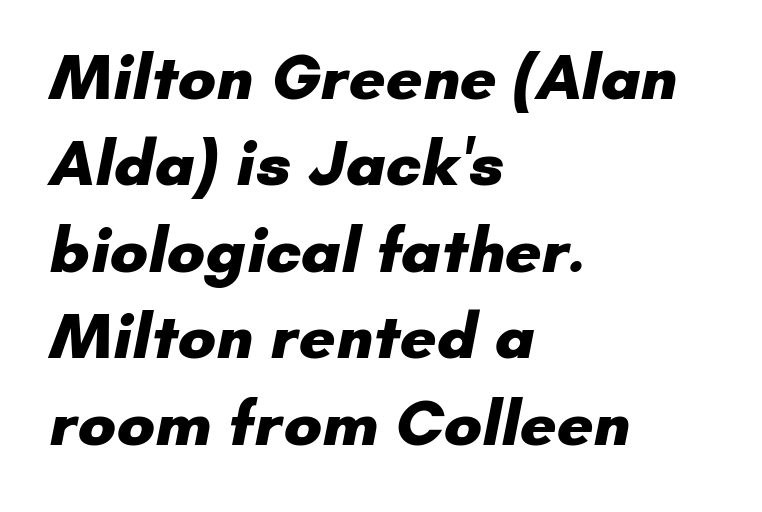
Short and long lines alike share a common starting point at left. Looks like regular typesetting: each glyph gets only the width it needs. Unmarked baselines from the first word to the last. Note: no serifs on the glyphs. The horizontal fit of the characters is conventional and even.
